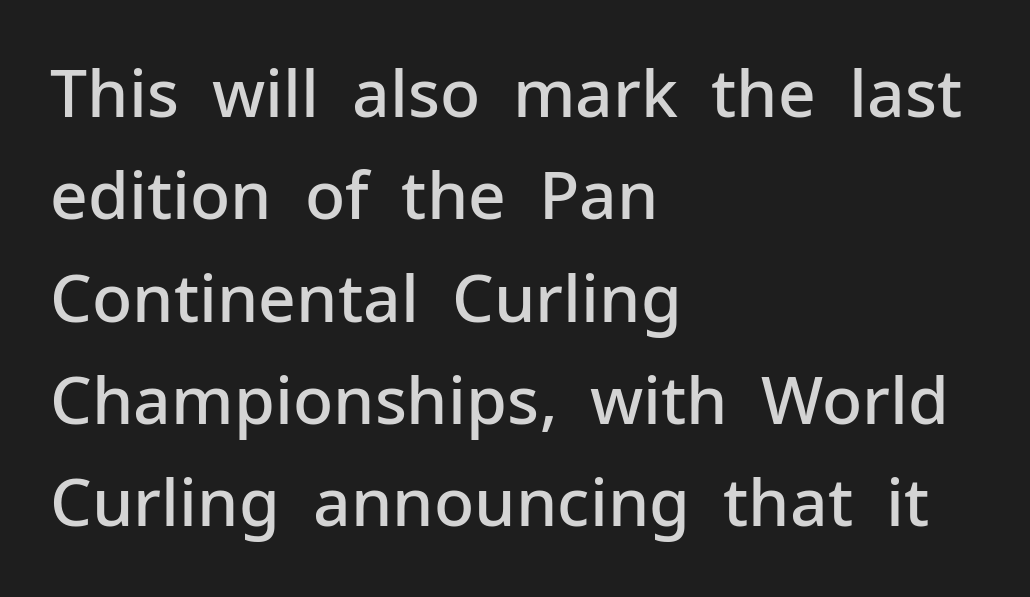
The image shows 66 px semibold sans-serif type, upright; set left-aligned, normal line spacing (1.55x), normal letter spacing, not underlined; low stroke contrast and a medium x-height.
